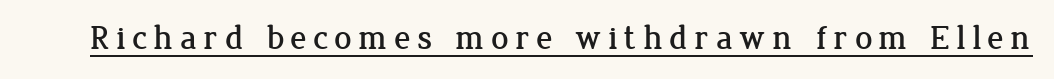
{"serif": "yes", "italic": "no", "width": "normal", "stroke_contrast": "low", "x_height": "medium", "monospaced": "no", "underline": "yes", "glyph_px": 34}
